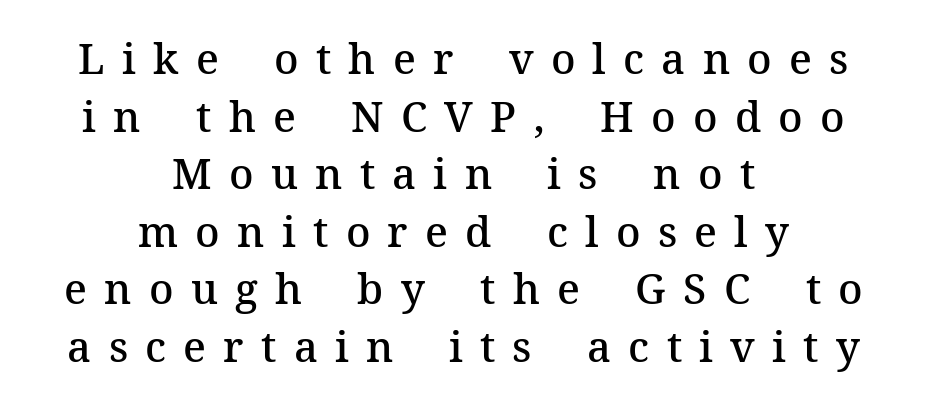
This rendering employs a face with finishing strokes, i.e., a serif. Notice the strokes are somewhat thickened but not fully heavy: this is a semibold. Upright lettering throughout. The letters advance in unequal steps, a hallmark of proportional type. Descender tails drop into unmarked territory. A typesetter would call this leading conventional body-copy spacing.
